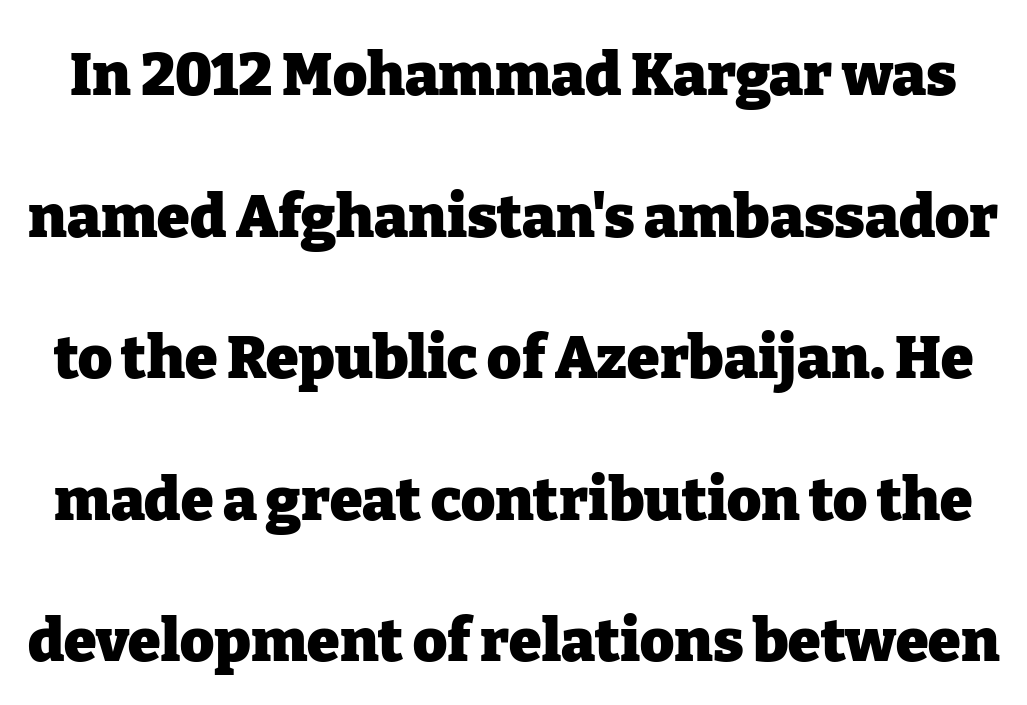
One glance says open: line gaps are wider than usual. There is no visible air inserted between adjacent glyphs. No word sits above an underline. Stroke thickness is high; the sample reads as a true bold. Vertical strokes here are truly vertical. The glyphs in this specimen are seriffed.
